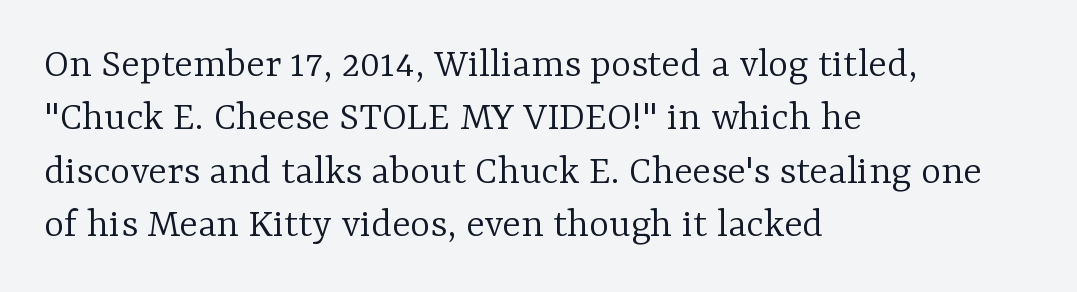
{"serif": "yes", "italic": "no", "bold": "no", "weight": "light", "width": "normal", "stroke_contrast": "low", "x_height": "medium", "monospaced": "no", "underline": "no", "align": "left", "line_spacing_ratio": 1.24, "letter_spacing": "normal", "letter_spacing_em": 0.0, "glyph_px": 43}
